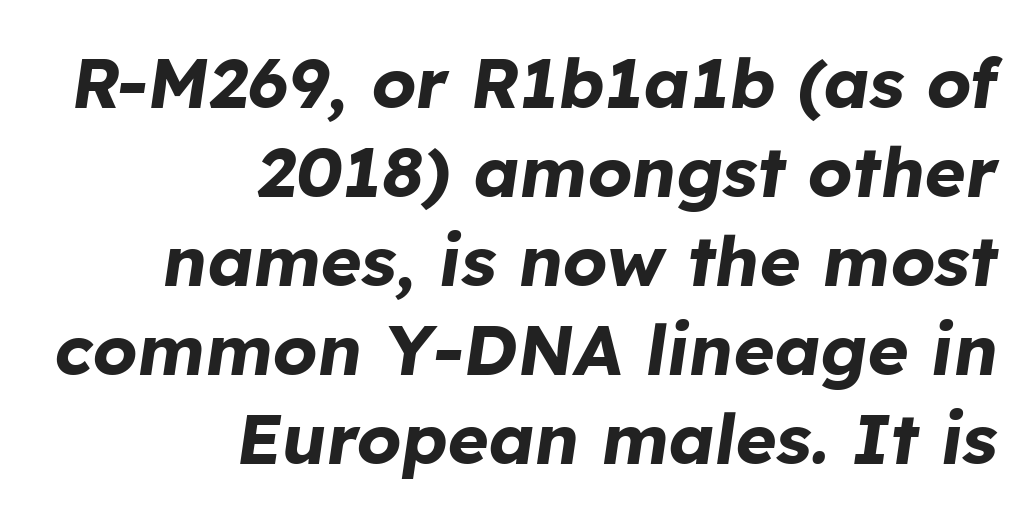
{"italic": "yes", "lean": "right", "slant_degrees": 8, "bold": "yes", "weight": "bold", "width": "normal", "stroke_contrast": "low", "x_height": "medium", "monospaced": "no", "underline": "no", "align": "right", "line_spacing": "normal", "line_spacing_ratio": 1.27, "letter_spacing": "normal", "letter_spacing_em": 0.0, "glyph_px": 70}
